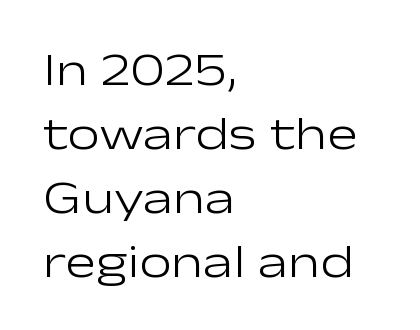
{"serif": "no", "italic": "no", "bold": "no", "weight": "light", "width": "wide", "stroke_contrast": "low", "x_height": "medium", "monospaced": "no", "underline": "no", "align": "left", "line_spacing": "normal", "line_spacing_ratio": 1.39, "letter_spacing": "normal", "letter_spacing_em": 0.0, "glyph_px": 46}
